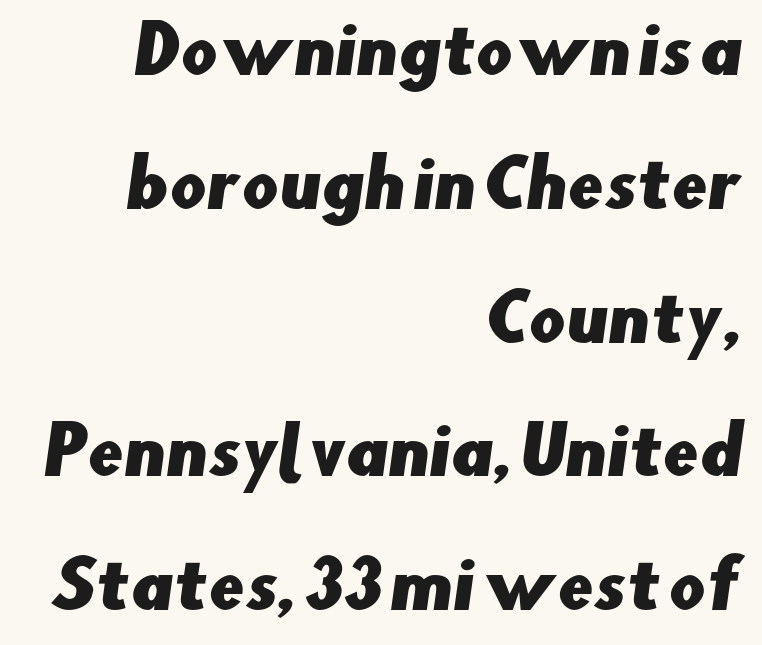
Q: Is the typeface a serif or a sans-serif typeface? A: Sans-serif.
Q: Is the text underlined? A: No.
Q: How is the paragraph aligned? A: Right-aligned.
Q: Is the spacing between letters normal or unusually wide? A: Normal.
Q: Is the spacing between lines tight, normal or loose? A: Loose.
Q: Width (condensed, normal, or wide)? A: Normal.
Q: Stroke contrast? A: Low.
Q: x-height? A: Small.
Q: Monospaced? A: No.
